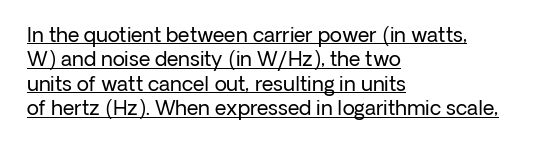
The image shows 20 px text type, upright; set left-aligned, line spacing 1.22x, normal letter spacing, underlined.
